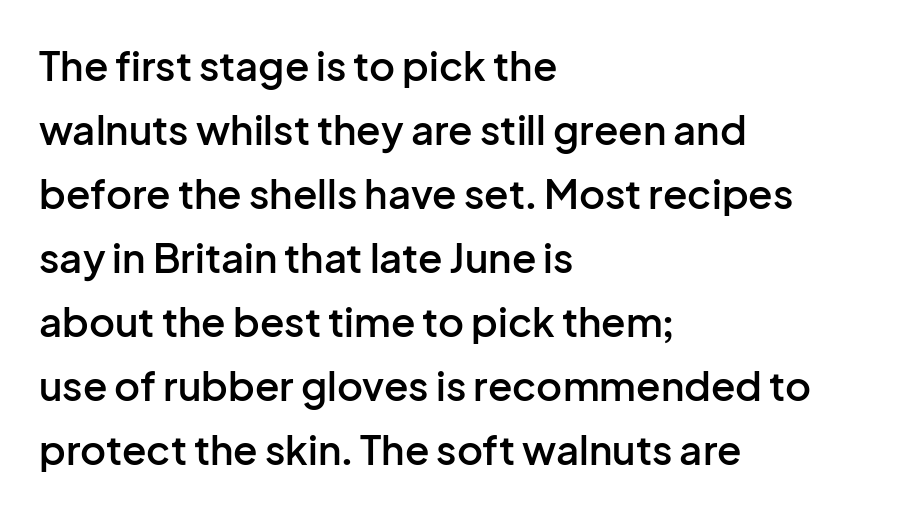
{"serif": "no", "italic": "no", "bold": "semi", "weight": "semibold", "width": "normal", "stroke_contrast": "low", "x_height": "medium", "monospaced": "no", "underline": "no", "align": "left", "line_spacing": "normal", "line_spacing_ratio": 1.6, "letter_spacing": "normal", "letter_spacing_em": 0.0, "glyph_px": 40}
